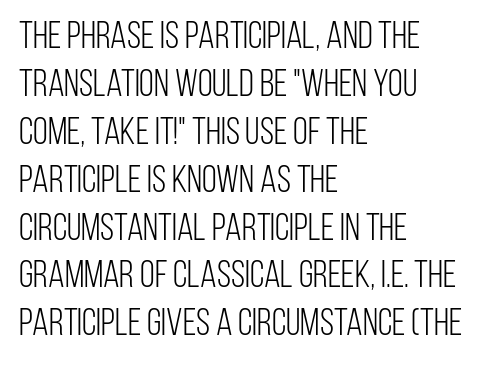
The image shows 38 px light, condensed sans-serif type, upright; set left-aligned, normal line spacing (1.26x), normal letter spacing, not underlined; low stroke contrast and a large x-height.
